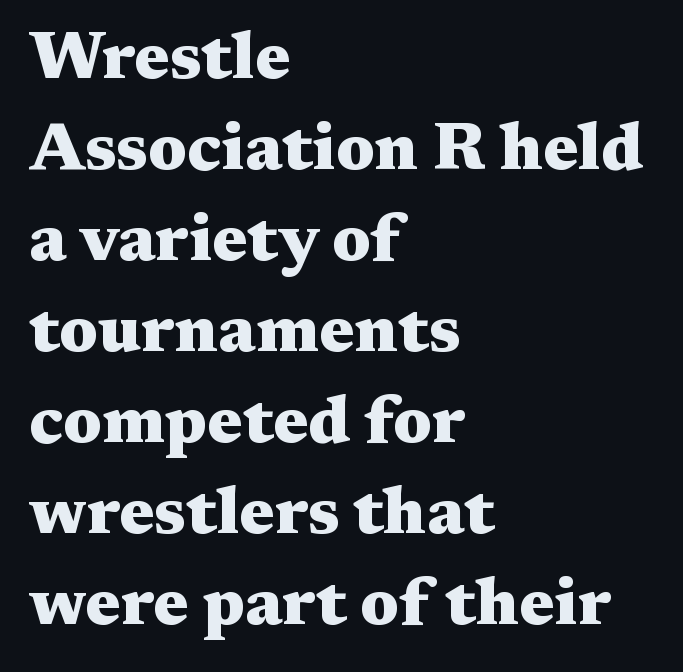
{"serif": "yes", "italic": "no", "bold": "yes", "weight": "heavy", "width": "wide", "stroke_contrast": "medium", "x_height": "medium", "monospaced": "no", "underline": "no", "align": "left", "line_spacing": "normal", "line_spacing_ratio": 1.38, "letter_spacing": "normal", "letter_spacing_em": 0.0, "glyph_px": 66}
